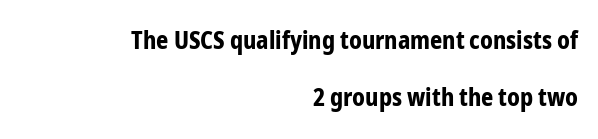
Q: Is the text bold? A: Yes.
Q: Is the text italic (slanted)? A: No, it is upright.
Q: Is the text underlined? A: No.
Q: How is the paragraph aligned? A: Right-aligned.
Q: Is the spacing between letters normal or unusually wide? A: Normal.
Q: Is the spacing between lines tight, normal or loose? A: Loose.
